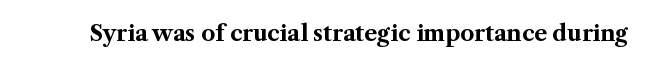
Q: Is the text bold? A: Yes.
Q: Is the text italic (slanted)? A: No, it is upright.
Q: Is the text underlined? A: No.
Q: Is the spacing between letters normal or unusually wide? A: Normal.
